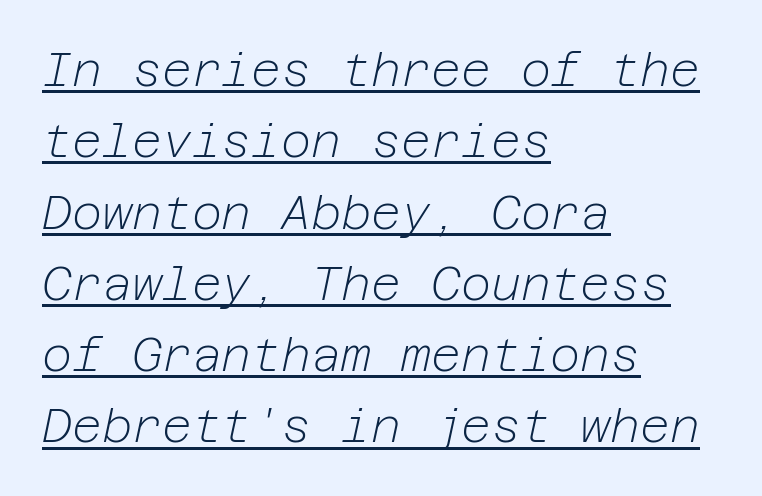
The image shows 46 px light type, italic (leaning right); set left-aligned, normal line spacing (1.55x), normal letter spacing, underlined; low stroke contrast and a medium x-height.
